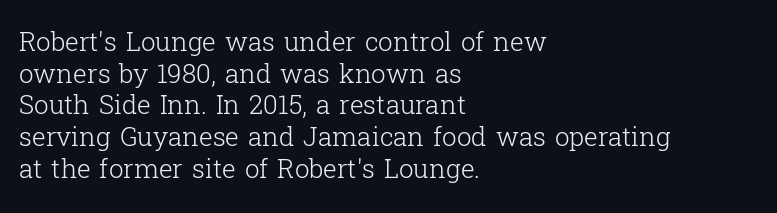
Q: Is the text bold? A: No.
Q: Is the text italic (slanted)? A: No, it is upright.
Q: Is the text underlined? A: No.
Q: How is the paragraph aligned? A: Left-aligned.
Q: Is the spacing between letters normal or unusually wide? A: Normal.
